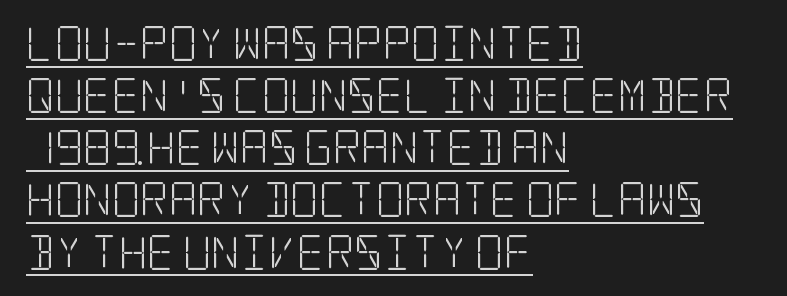
This sample uses plain, unmodified letter spacing. A classic flush-left, rag-right setting is used for this passage. The space between consecutive lines is moderate. These lines were composed using upright roman letters. Glance below the letters and you will spot a drawn line. Typographically, this falls in the serif category.
